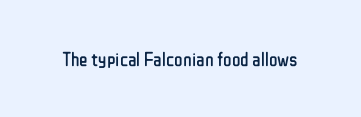
Q: Is the text bold? A: No.
Q: Is the text italic (slanted)? A: No, it is upright.
Q: Is the text underlined? A: No.
Q: Is the spacing between letters normal or unusually wide? A: Normal.
